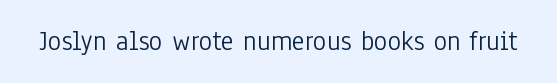
The image shows 28 px light, condensed sans-serif type, upright; set normal letter spacing, not underlined; low stroke contrast and a medium x-height.
